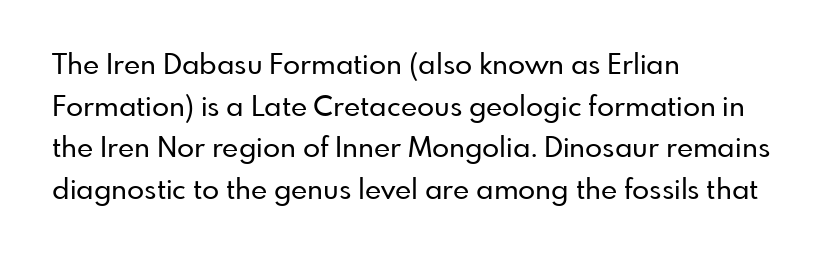
Q: Is the text italic (slanted)? A: No, it is upright.
Q: Is the typeface a serif or a sans-serif typeface? A: Sans-serif.
Q: Is the text underlined? A: No.
Q: How is the paragraph aligned? A: Left-aligned.
Q: Is the spacing between letters normal or unusually wide? A: Normal.
Q: Is the spacing between lines tight, normal or loose? A: Normal.
Q: Width (condensed, normal, or wide)? A: Normal.
Q: Stroke contrast? A: Low.
Q: x-height? A: Small.
Q: Monospaced? A: No.
